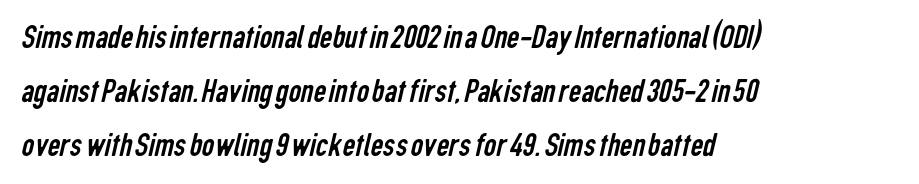
The image shows 35 px regular-weight, condensed sans-serif type; set left-aligned, normal line spacing (1.55x), normal letter spacing, not underlined; low stroke contrast and a medium x-height.
